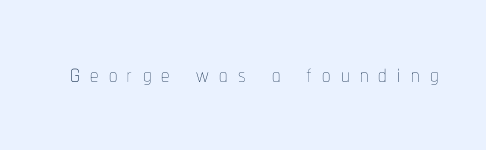
Anything drawn beneath the words? Only blank space. The rendering uses natural spacing where letterforms have individual widths. Characters remain perfectly vertical along every line. Is the stroke heavy? The answer is a plain regular-or-lighter. Words appear elongated and porous because spacing is wide.
